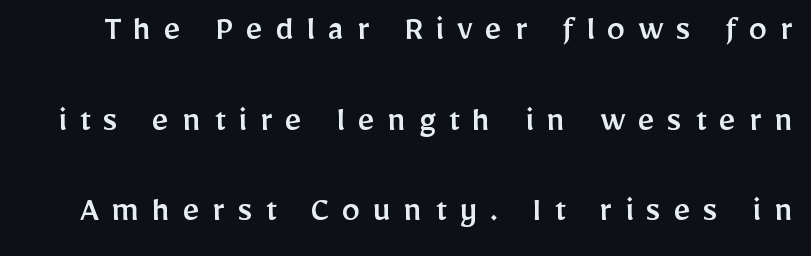
{"serif": "no", "italic": "no", "width": "normal", "stroke_contrast": "low", "x_height": "medium", "monospaced": "no", "underline": "no", "line_spacing": "loose", "line_spacing_ratio": 2.45, "letter_spacing": "wide", "letter_spacing_em": 0.34, "glyph_px": 37}
